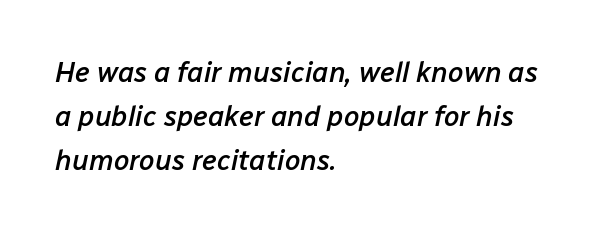
{"italic": "yes", "lean": "right", "slant_degrees": 12, "bold": "semi", "weight": "semibold", "width": "normal", "stroke_contrast": "low", "x_height": "medium", "monospaced": "no", "underline": "no", "align": "left", "line_spacing": "normal", "line_spacing_ratio": 1.57, "letter_spacing": "normal", "letter_spacing_em": 0.0, "glyph_px": 28}
